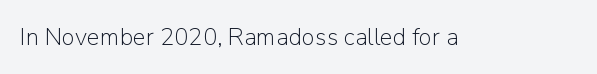
Q: Is the text bold? A: No.
Q: Is the text italic (slanted)? A: No, it is upright.
Q: Is the text underlined? A: No.
Q: Is the spacing between letters normal or unusually wide? A: Normal.
